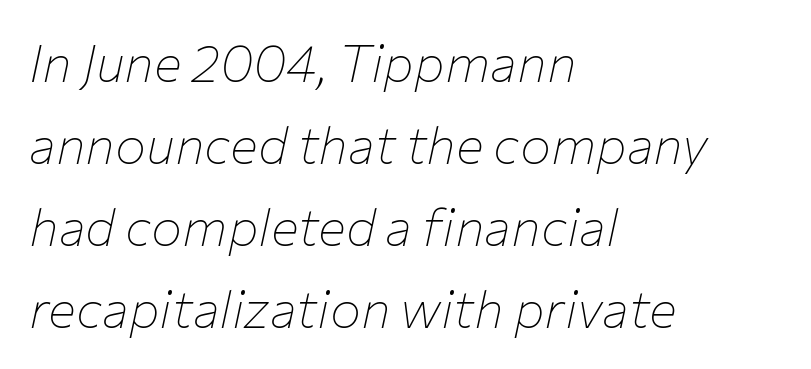
The image shows 52 px thin type, italic (leaning right); set left-aligned, normal line spacing (1.58x), normal letter spacing, not underlined; low stroke contrast and a medium x-height.
